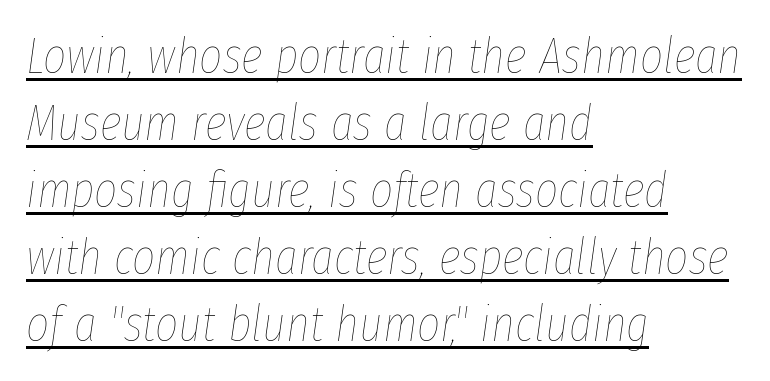
Q: Is the text bold? A: No.
Q: Is the text italic (slanted)? A: Yes, it leans right by about 8 degrees.
Q: Is the text underlined? A: Yes.
Q: How is the paragraph aligned? A: Left-aligned.
Q: Is the spacing between letters normal or unusually wide? A: Normal.
Q: Is the spacing between lines tight, normal or loose? A: Normal.
Q: Width (condensed, normal, or wide)? A: Condensed.
Q: Stroke contrast? A: Low.
Q: x-height? A: Medium.
Q: Monospaced? A: No.
